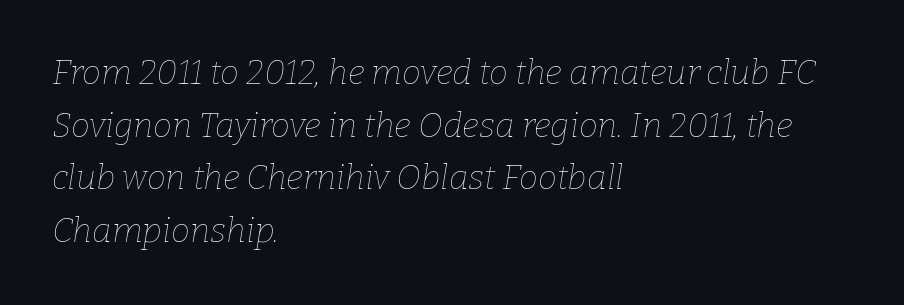
If you drew a ruler down the left edge, every line would touch it. It's the slanting kind of type. Here the designer chose a conventional face with non-uniform glyph widths. The passage shown has conventional tracking throughout. A normal amount of white space separates one row of letters from the next. The strip under each line holds only bare page.
